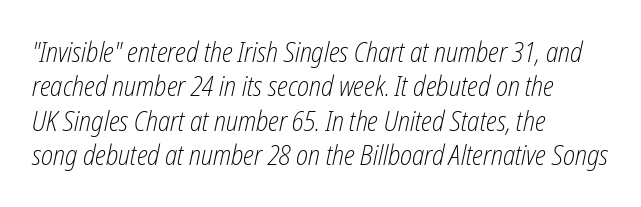
Q: Is the text bold? A: No.
Q: Is the text italic (slanted)? A: Yes, it leans right by about 12 degrees.
Q: Is the text underlined? A: No.
Q: How is the paragraph aligned? A: Left-aligned.
Q: Is the spacing between letters normal or unusually wide? A: Normal.
Q: Width (condensed, normal, or wide)? A: Condensed.
Q: Stroke contrast? A: Low.
Q: x-height? A: Medium.
Q: Monospaced? A: No.
